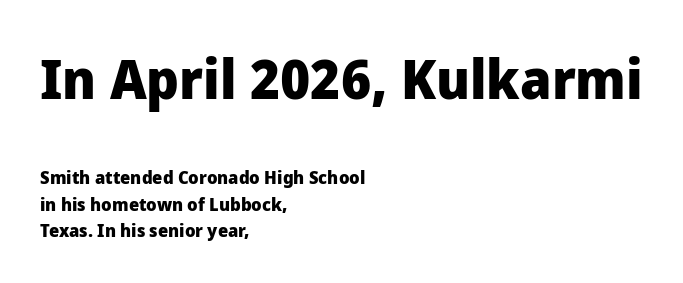
{"serif": "no", "italic": "no", "bold": "yes", "weight": "heavy", "width": "normal", "stroke_contrast": "low", "x_height": "medium", "monospaced": "no", "underline": "no", "align": "left", "line_spacing": "normal", "line_spacing_ratio": 1.46, "letter_spacing": "normal", "letter_spacing_em": 0.0, "larger_block": "first", "size_ratio": 3.06, "glyph_px": 55}
